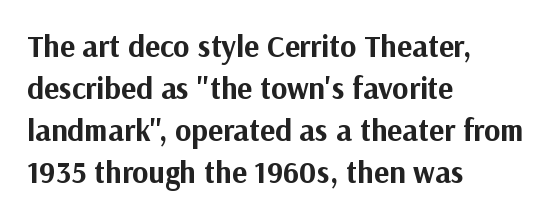
Q: Is the text bold? A: Yes.
Q: Is the text italic (slanted)? A: No, it is upright.
Q: Is the typeface a serif or a sans-serif typeface? A: Sans-serif.
Q: Is the text underlined? A: No.
Q: How is the paragraph aligned? A: Left-aligned.
Q: Is the spacing between letters normal or unusually wide? A: Normal.
Q: Is the spacing between lines tight, normal or loose? A: Normal.
Q: Width (condensed, normal, or wide)? A: Normal.
Q: Stroke contrast? A: Medium.
Q: x-height? A: Medium.
Q: Monospaced? A: No.
